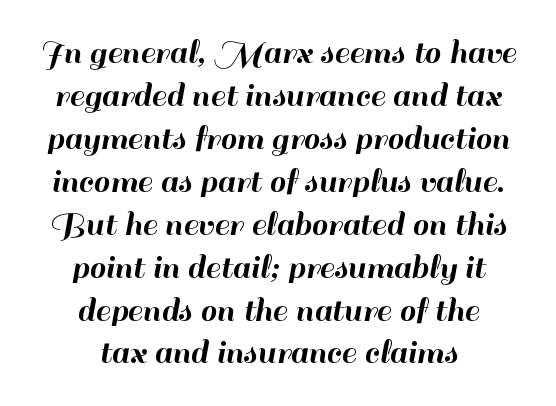
The image shows 37 px sans-serif type; set centered, line spacing 1.16x, normal letter spacing, not underlined; high stroke contrast and a small x-height.
